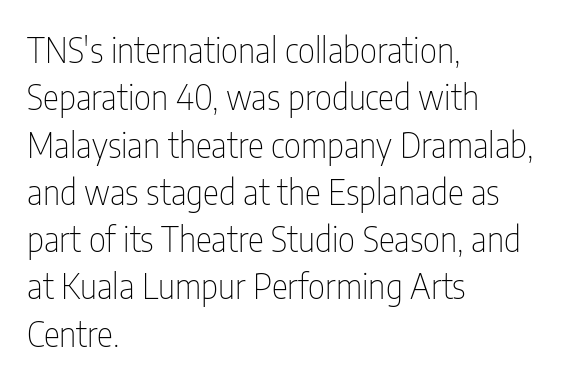
{"serif": "no", "italic": "no", "bold": "no", "weight": "thin", "width": "condensed", "stroke_contrast": "low", "x_height": "medium", "monospaced": "no", "underline": "no", "align": "left", "line_spacing": "normal", "line_spacing_ratio": 1.39, "letter_spacing": "normal", "letter_spacing_em": 0.0, "glyph_px": 34}
